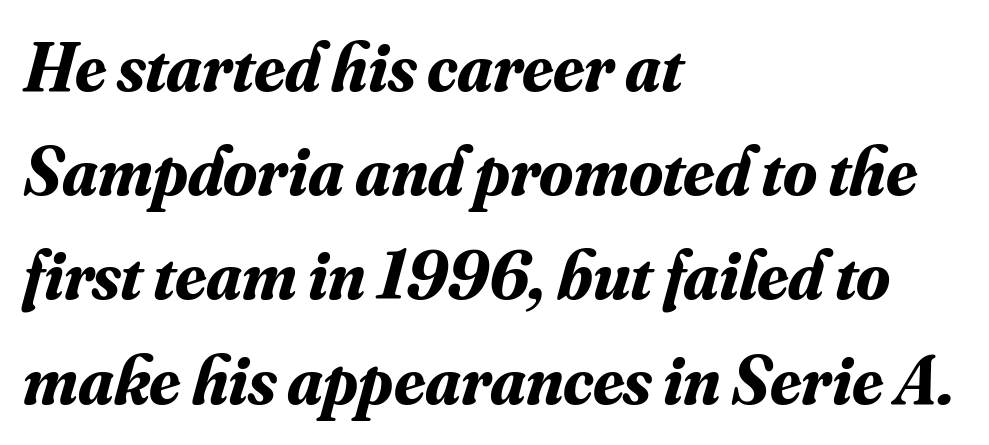
The image shows 69 px bold serif type, italic (leaning right); set left-aligned, normal line spacing (1.51x), normal letter spacing, not underlined; medium stroke contrast and a small x-height.
